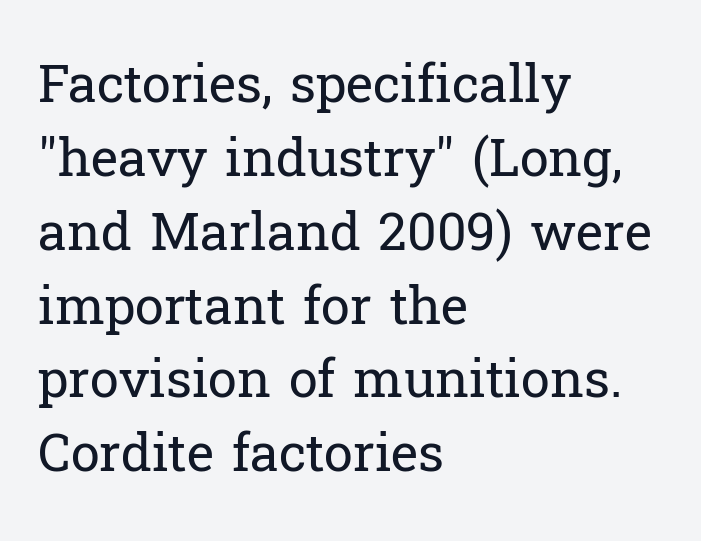
Q: Is the text bold? A: No.
Q: Is the text italic (slanted)? A: No, it is upright.
Q: Is the typeface a serif or a sans-serif typeface? A: Serif.
Q: Is the text underlined? A: No.
Q: How is the paragraph aligned? A: Left-aligned.
Q: Is the spacing between letters normal or unusually wide? A: Normal.
Q: Is the spacing between lines tight, normal or loose? A: Normal.
Q: Width (condensed, normal, or wide)? A: Normal.
Q: Stroke contrast? A: Low.
Q: x-height? A: Medium.
Q: Monospaced? A: No.
